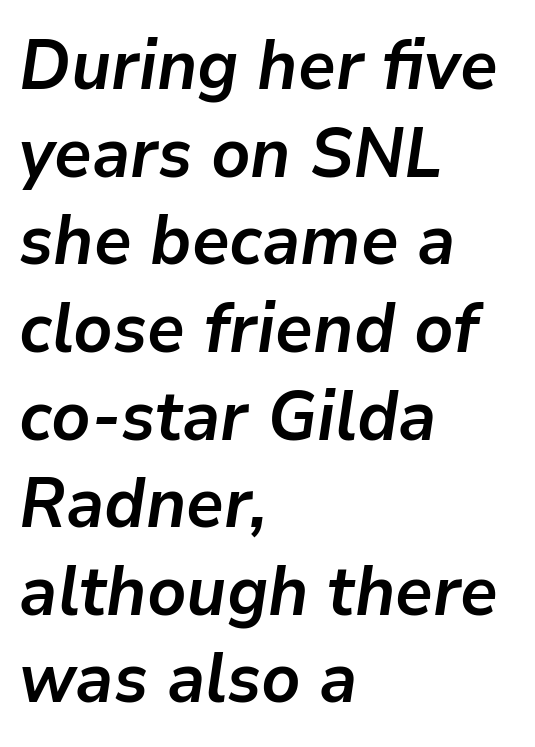
{"italic": "yes", "lean": "right", "slant_degrees": 9, "bold": "yes", "weight": "semibold", "width": "normal", "stroke_contrast": "low", "x_height": "medium", "monospaced": "no", "underline": "no", "align": "left", "line_spacing": "normal", "line_spacing_ratio": 1.27, "letter_spacing": "normal", "letter_spacing_em": 0.0, "glyph_px": 69}
